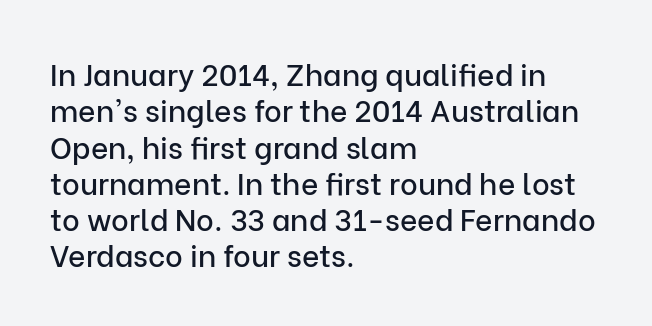
The image shows 30 px sans-serif type, upright; set left-aligned, line spacing 1.21x, normal letter spacing, not underlined; low stroke contrast and a medium x-height.
